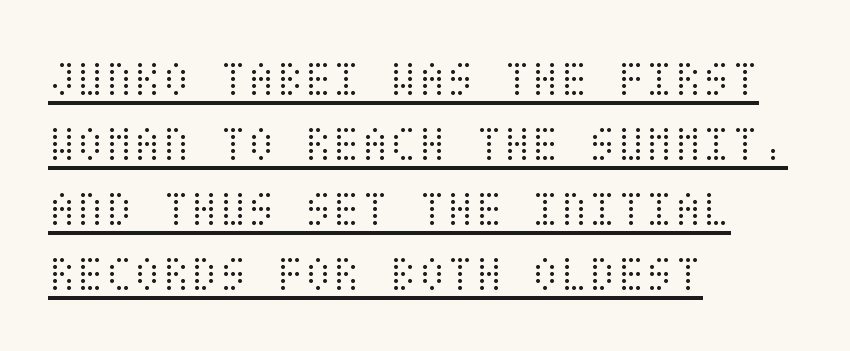
{"italic": "no", "bold": "no", "weight": "light", "width": "condensed", "stroke_contrast": "medium", "x_height": "large", "underline": "yes", "align": "left", "line_spacing": "normal", "line_spacing_ratio": 1.25, "letter_spacing": "normal", "letter_spacing_em": 0.0, "glyph_px": 52}
